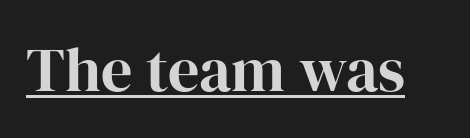
These lines keep a tight, regular rhythm from letter to letter. Spacing verdict: proportional, widths tailored to each character. Underlined type. Posture: vertical.
